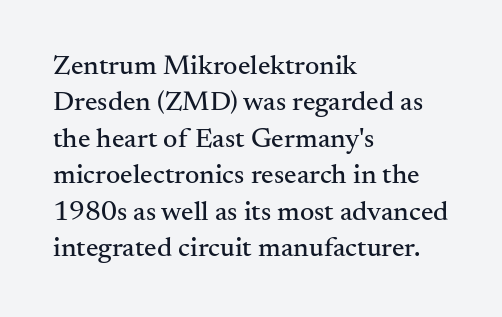
The image shows 28 px serif type, upright; set left-aligned, normal line spacing (1.3x), normal letter spacing, not underlined; medium stroke contrast and a small x-height.
